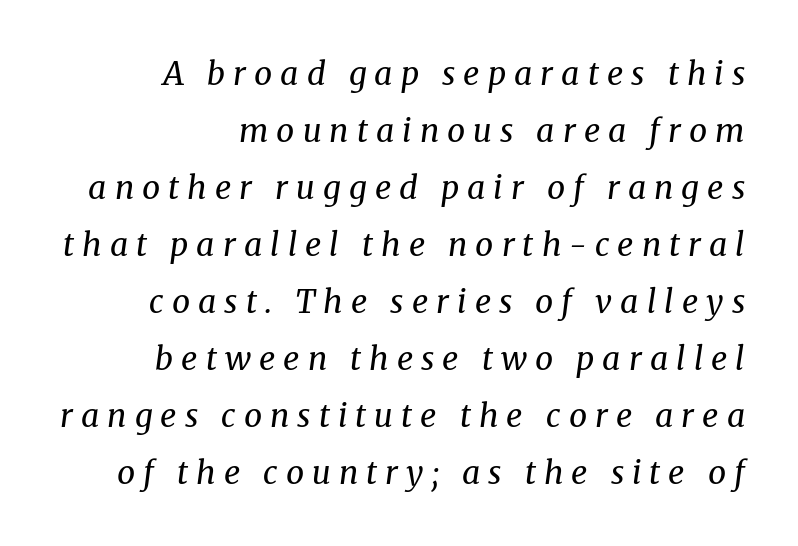
Q: Is the text bold? A: No.
Q: Is the text italic (slanted)? A: Yes, it leans right by about 8 degrees.
Q: Is the typeface a serif or a sans-serif typeface? A: Serif.
Q: Is the text underlined? A: No.
Q: How is the paragraph aligned? A: Right-aligned.
Q: Is the spacing between letters normal or unusually wide? A: Unusually wide.
Q: Width (condensed, normal, or wide)? A: Normal.
Q: Stroke contrast? A: Medium.
Q: x-height? A: Medium.
Q: Monospaced? A: No.
